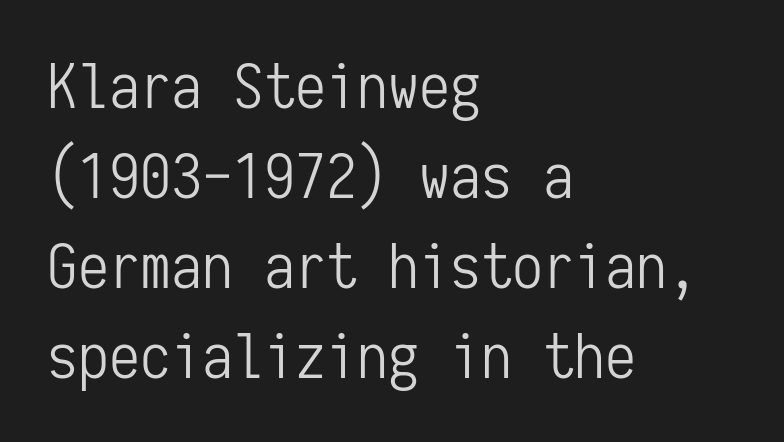
The image shows 62 px light, condensed sans-serif type, upright, monospaced; set left-aligned, normal line spacing (1.45x), normal letter spacing, not underlined; low stroke contrast and a medium x-height.
